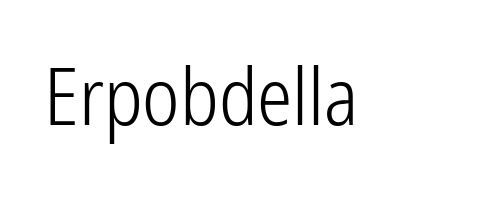
{"serif": "no", "italic": "no", "bold": "no", "weight": "light", "width": "condensed", "stroke_contrast": "low", "x_height": "medium", "monospaced": "no", "underline": "no", "letter_spacing": "normal", "letter_spacing_em": 0.0, "glyph_px": 79}
